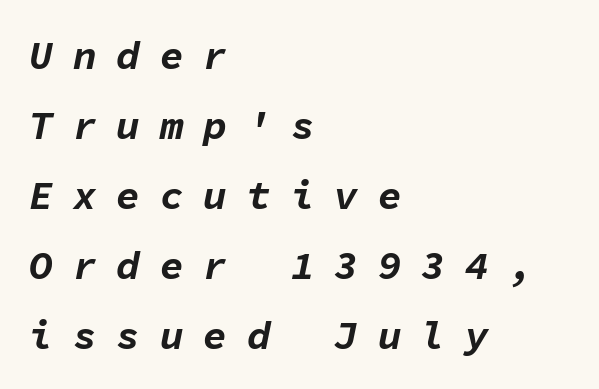
The image shows 40 px bold type, italic (leaning right), monospaced; set left-aligned, line spacing 1.75x, unusually wide letter spacing (+0.49 em), not underlined; low stroke contrast and a medium x-height.
